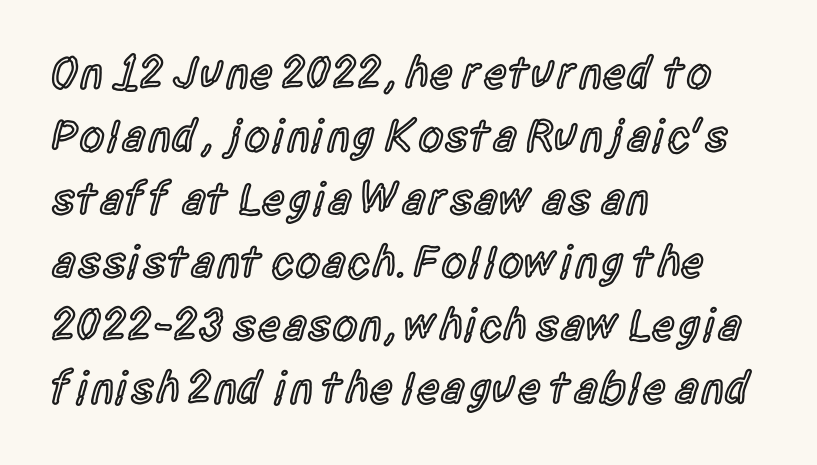
Q: Is the text bold? A: Semi-bold.
Q: Is the text italic (slanted)? A: Yes.
Q: Is the typeface a serif or a sans-serif typeface? A: Sans-serif.
Q: Is the text underlined? A: No.
Q: How is the paragraph aligned? A: Left-aligned.
Q: Is the spacing between letters normal or unusually wide? A: Normal.
Q: Is the spacing between lines tight, normal or loose? A: Normal.
Q: Width (condensed, normal, or wide)? A: Condensed.
Q: x-height? A: Large.
Q: Monospaced? A: No.
